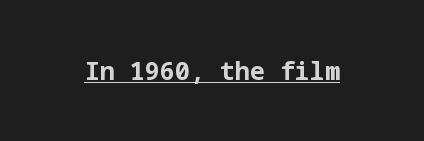
The image shows 25 px bold type, upright; set normal letter spacing, underlined.
